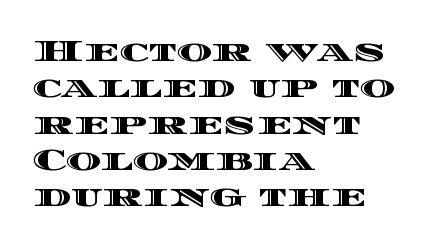
The image shows 30 px wide type, upright; set left-aligned, line spacing 1.21x, normal letter spacing, not underlined; a large x-height.
